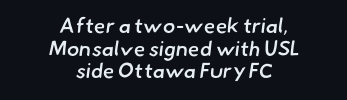
Q: Is the text bold? A: Semi-bold.
Q: Is the text underlined? A: No.
Q: How is the paragraph aligned? A: Centered.
Q: Is the spacing between letters normal or unusually wide? A: Normal.
Q: Is the spacing between lines tight, normal or loose? A: Tight.
